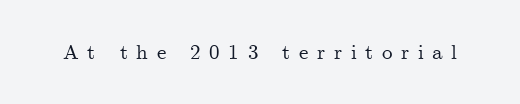
The image shows 21 px text type, upright; set unusually wide letter spacing (+0.41 em), not underlined.
